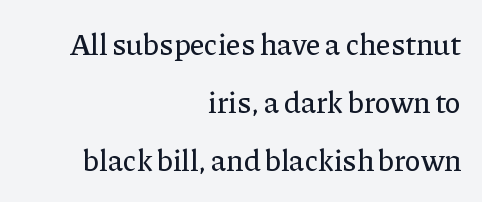
{"serif": "yes", "italic": "no", "width": "normal", "stroke_contrast": "low", "x_height": "medium", "monospaced": "no", "underline": "no", "align": "right", "line_spacing": "loose", "line_spacing_ratio": 1.93, "letter_spacing": "normal", "letter_spacing_em": 0.0, "glyph_px": 30}
